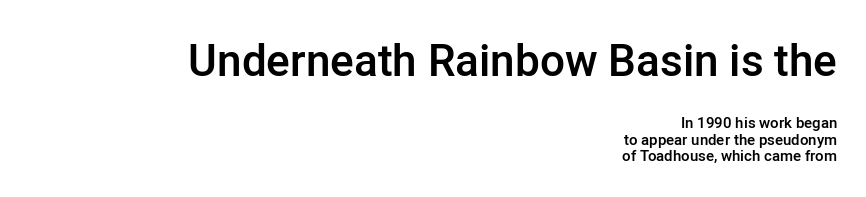
Q: Is the text bold? A: Semi-bold.
Q: Is the text italic (slanted)? A: No, it is upright.
Q: Is the typeface a serif or a sans-serif typeface? A: Sans-serif.
Q: Is the text underlined? A: No.
Q: How is the paragraph aligned? A: Right-aligned.
Q: Is the spacing between letters normal or unusually wide? A: Normal.
Q: Is the spacing between lines tight, normal or loose? A: Tight.
Q: Which block of text is set in a larger size, the first (top) or the second (bottom)? A: The first (top) one.
Q: Width (condensed, normal, or wide)? A: Normal.
Q: Stroke contrast? A: Low.
Q: x-height? A: Medium.
Q: Monospaced? A: No.
